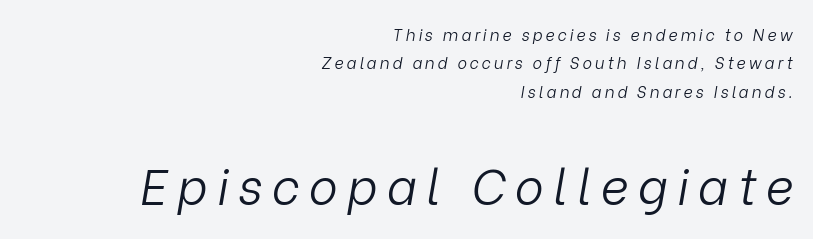
The face looks like a standard text weight, possibly lighter. Short and long lines alike share a common ending point at right. This sample uses an oblique cut, with every glyph tilted off the vertical. Just letters on the line, the space beneath them empty. Is the lower block the larger one? Yes — the lower block carries the bigger type. Each letter keeps its own natural width here, so spacing adapts to shape.
